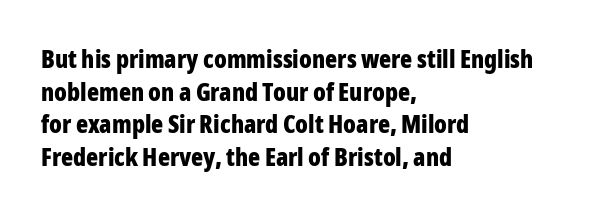
You could call the tracking neutral — neither tight nor loose. Ordinary non-slanted type is in use. Heavy, bold letterforms. Does the copy run flush right? No — it runs flush left. Regular leading.
